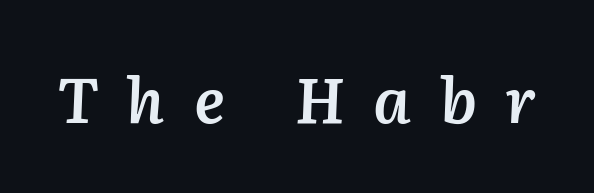
Q: Is the text bold? A: Semi-bold.
Q: Is the text italic (slanted)? A: Yes, it leans right by about 2 degrees.
Q: Is the text underlined? A: No.
Q: Is the spacing between letters normal or unusually wide? A: Unusually wide.
Q: Width (condensed, normal, or wide)? A: Normal.
Q: Stroke contrast? A: Medium.
Q: x-height? A: Medium.
Q: Monospaced? A: No.
